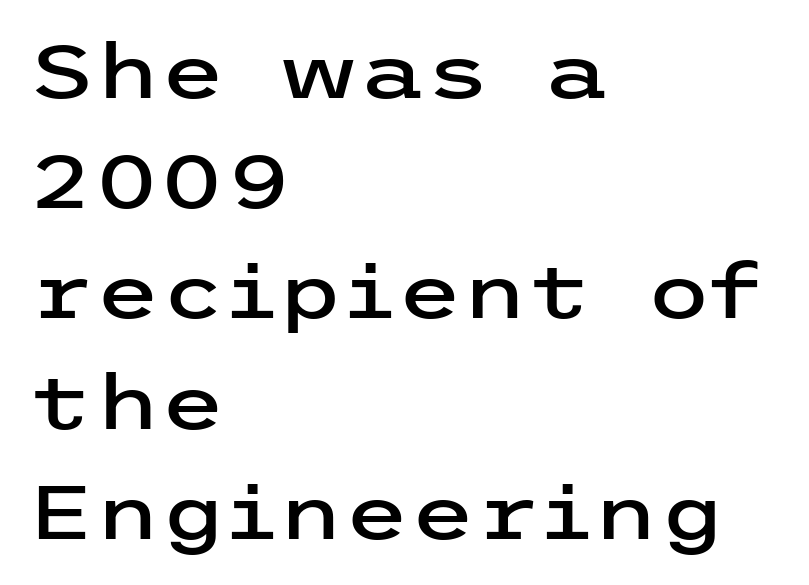
The image shows 75 px wide sans-serif type, upright; set left-aligned, normal line spacing (1.47x), normal letter spacing, not underlined; low stroke contrast and a medium x-height.
